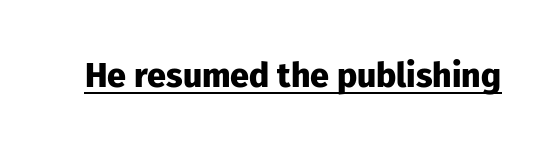
The tracking reads as untouched default to a designer's eye. This sample uses a sans-serif face. The font is running at its bold setting. Each letter keeps its own natural width here, so spacing adapts to shape.
